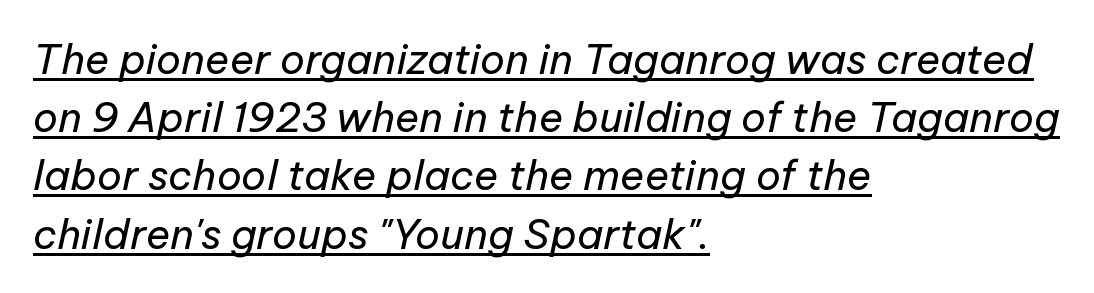
The paragraph shown leans on its left margin. Spacing verdict: proportional, widths tailored to each character. When letters slant like this, we call the style italic. Baseline-to-baseline distance is the conventional proportion of letter height. The letters sit at their default tracking, neither squeezed nor spread. Is the type heavy? It reads as light-to-regular instead.
